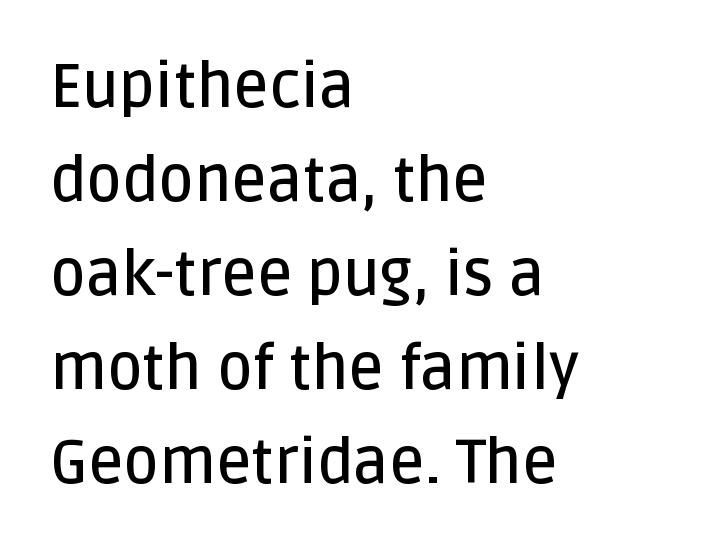
The strokes are fattened partway — semibold, not bold. Letterform terminals end flat and unadorned throughout the passage. Proportional: the letters do not fall into vertical columns. Horizontal alignment here is leftward, the default for most running prose.
